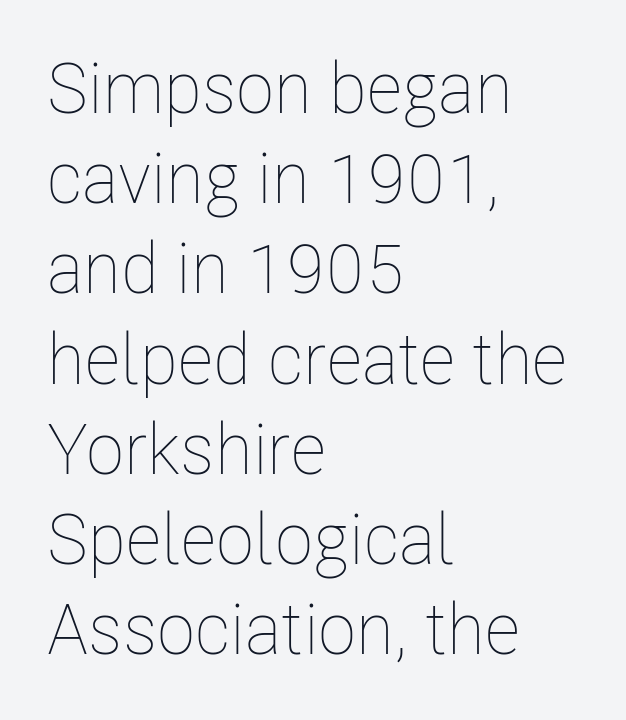
{"italic": "no", "bold": "no", "weight": "thin", "width": "condensed", "stroke_contrast": "low", "x_height": "medium", "monospaced": "no", "underline": "no", "align": "left", "line_spacing": "normal", "line_spacing_ratio": 1.27, "letter_spacing": "normal", "letter_spacing_em": 0.0, "glyph_px": 71}
